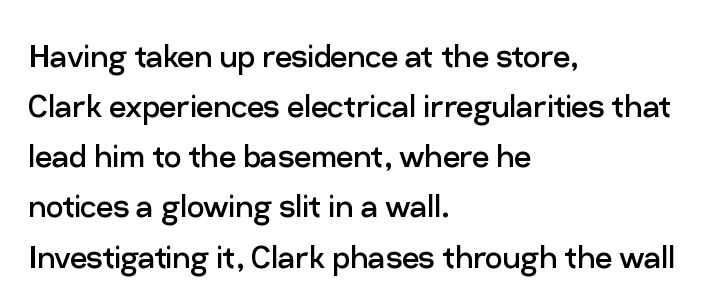
What kind of face is this? One without serifs — a sans. The typesetting does not lean heavy: it is not bold. Alignment: flush left. You could not count columns in this text — the font is proportionally spaced. Successive baselines arrive at the customary interval.
